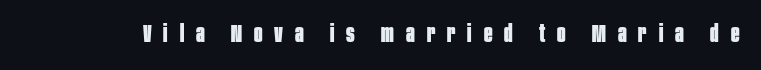
The image shows 25 px bold type, upright; set unusually wide letter spacing (+0.48 em), not underlined.
